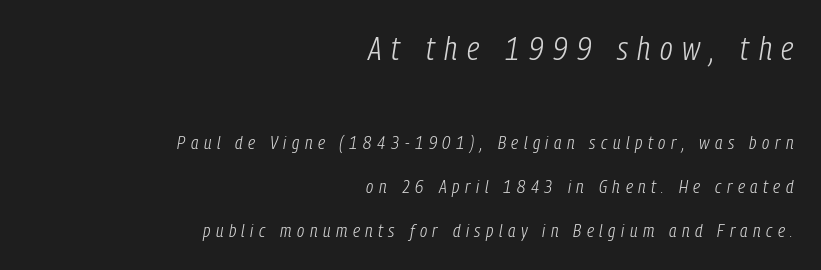
The image shows 33 px light, condensed type, italic (leaning right); set right-aligned, loose line spacing (2.3x), unusually wide letter spacing (+0.29 em), not underlined; the first (top) block is 1.74x larger; low stroke contrast and a medium x-height.
